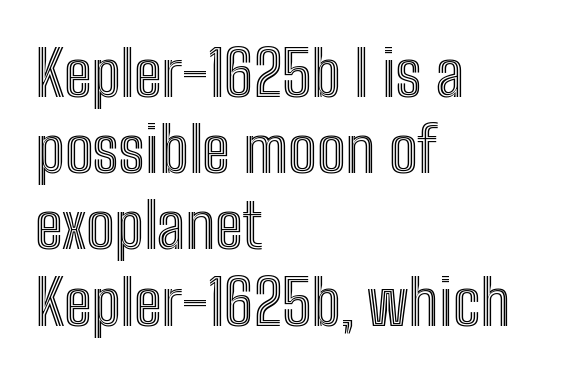
Posture: vertical. The setting favours the left margin, as ordinary paragraphs usually do. The gaps between neighbouring characters are ordinary and unremarkable. Spacing verdict: proportional, widths tailored to each character.
